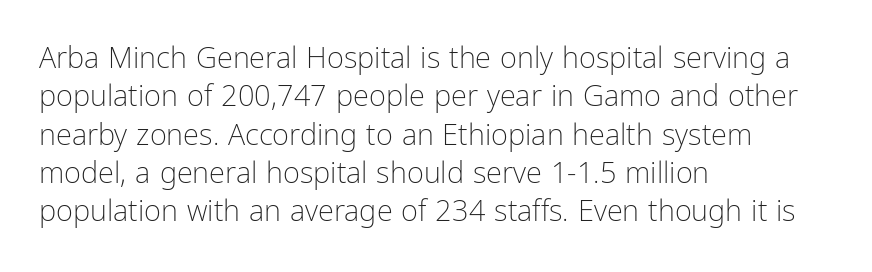
The image shows 29 px light, condensed sans-serif type, upright; set left-aligned, normal line spacing (1.32x), normal letter spacing, not underlined; low stroke contrast and a medium x-height.
